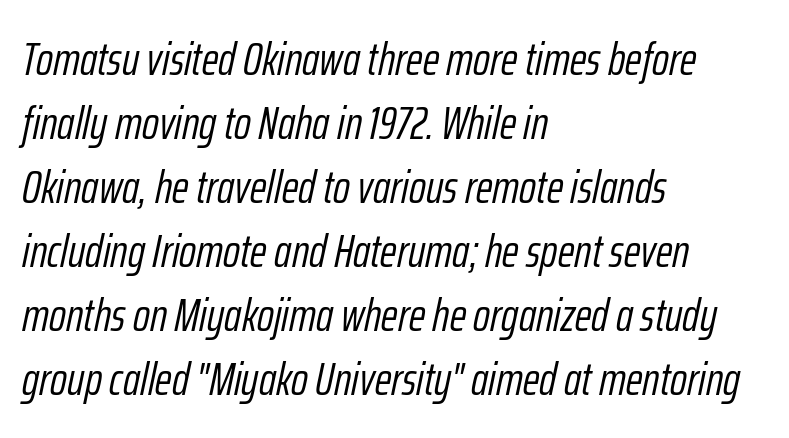
The image shows 46 px light, condensed type, italic (leaning right); set left-aligned, normal line spacing (1.39x), normal letter spacing, not underlined; low stroke contrast and a medium x-height.
